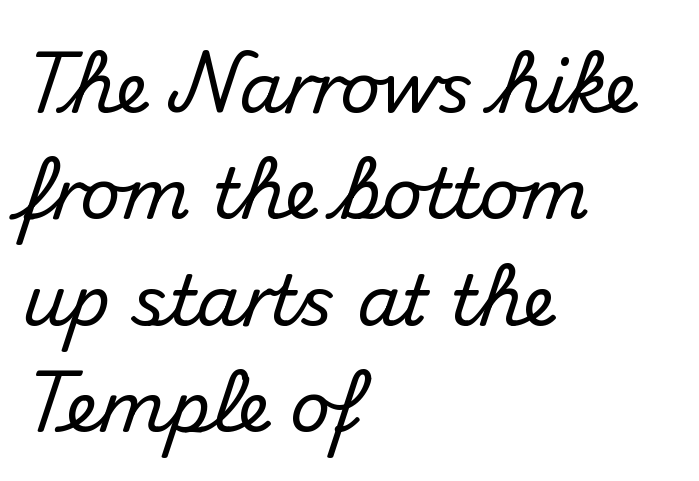
{"serif": "no", "width": "normal", "stroke_contrast": "medium", "x_height": "small", "monospaced": "no", "underline": "no", "align": "left", "line_spacing": "normal", "line_spacing_ratio": 1.52, "letter_spacing": "normal", "letter_spacing_em": 0.0, "glyph_px": 70}
